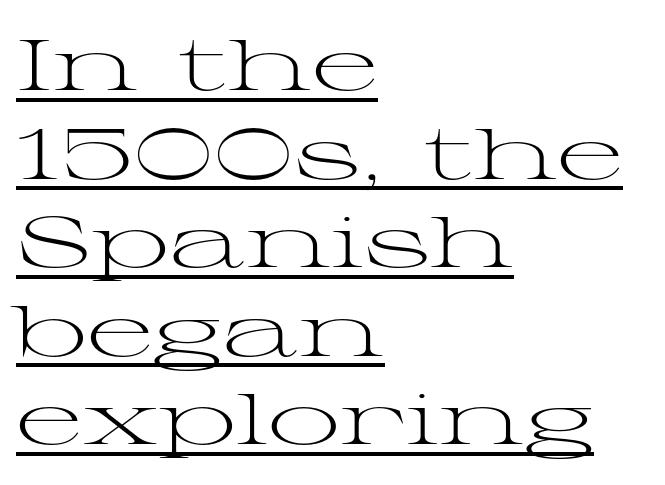
{"serif": "yes", "italic": "no", "bold": "no", "weight": "light", "width": "wide", "stroke_contrast": "medium", "x_height": "medium", "monospaced": "no", "underline": "yes", "align": "left", "line_spacing_ratio": 1.23, "letter_spacing": "normal", "letter_spacing_em": 0.0, "glyph_px": 72}
